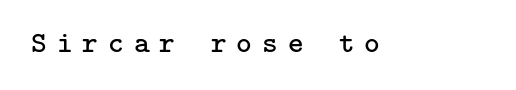
Plain, unruled lines of type. Look at the tracking — it's clearly loosened, letters drifting apart. The characters are drawn with everyday or finer stroke widths. A typesetter would label this face a serif. The axis of the letterforms is exactly vertical.
